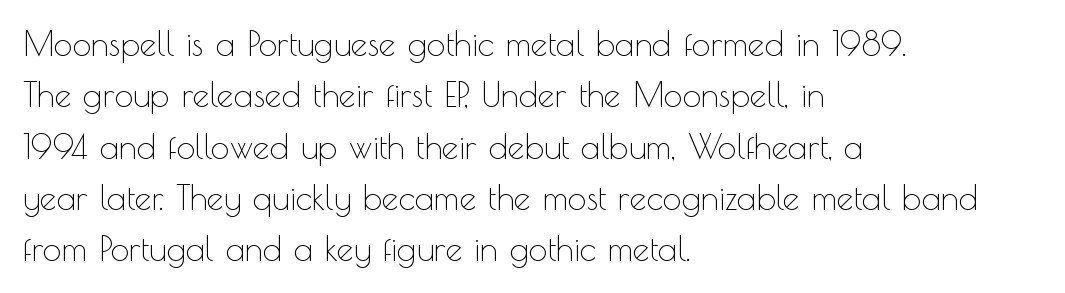
Has an underline been added? It has not. Stroke terminals: plain, sans-serif. Layout note: lines flush left. Compared with typical paragraphs, the rows here are spaced about the same. This sample uses an upright cut, with every glyph sitting square on the baseline.
